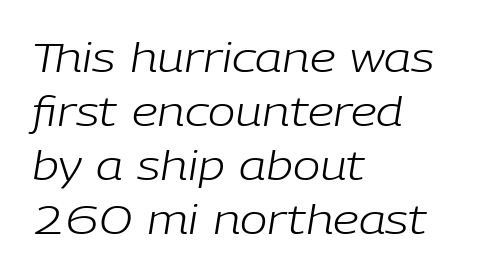
{"italic": "yes", "lean": "right", "slant_degrees": 9, "bold": "no", "weight": "light", "width": "normal", "stroke_contrast": "low", "x_height": "medium", "monospaced": "no", "underline": "no", "align": "left", "line_spacing": "normal", "line_spacing_ratio": 1.32, "letter_spacing": "normal", "letter_spacing_em": 0.0, "glyph_px": 41}
